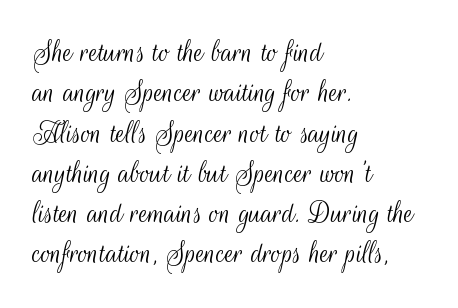
Q: Is the text bold? A: No.
Q: Is the text italic (slanted)? A: Yes.
Q: Is the typeface a serif or a sans-serif typeface? A: Sans-serif.
Q: Is the text underlined? A: No.
Q: How is the paragraph aligned? A: Left-aligned.
Q: Is the spacing between letters normal or unusually wide? A: Normal.
Q: Width (condensed, normal, or wide)? A: Condensed.
Q: Stroke contrast? A: Medium.
Q: x-height? A: Small.
Q: Monospaced? A: No.
